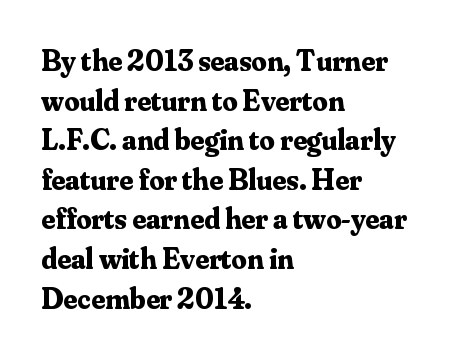
The image shows 30 px bold serif type, upright; set left-aligned, normal line spacing (1.32x), normal letter spacing, not underlined; medium stroke contrast and a small x-height.
